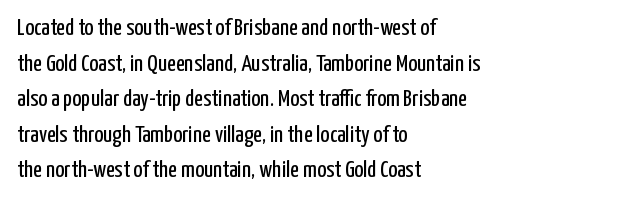
Q: Is the text bold? A: No.
Q: Is the text italic (slanted)? A: No, it is upright.
Q: Is the text underlined? A: No.
Q: How is the paragraph aligned? A: Left-aligned.
Q: Is the spacing between letters normal or unusually wide? A: Normal.
Q: Is the spacing between lines tight, normal or loose? A: Normal.
